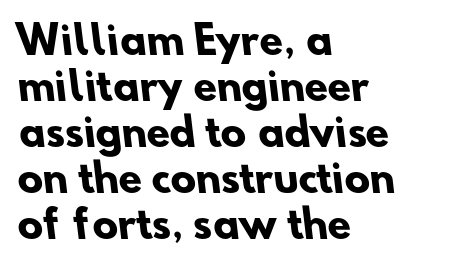
Q: Is the text bold? A: Yes.
Q: Is the typeface a serif or a sans-serif typeface? A: Sans-serif.
Q: Is the text underlined? A: No.
Q: How is the paragraph aligned? A: Left-aligned.
Q: Is the spacing between letters normal or unusually wide? A: Normal.
Q: Width (condensed, normal, or wide)? A: Normal.
Q: Stroke contrast? A: Low.
Q: x-height? A: Small.
Q: Monospaced? A: No.
